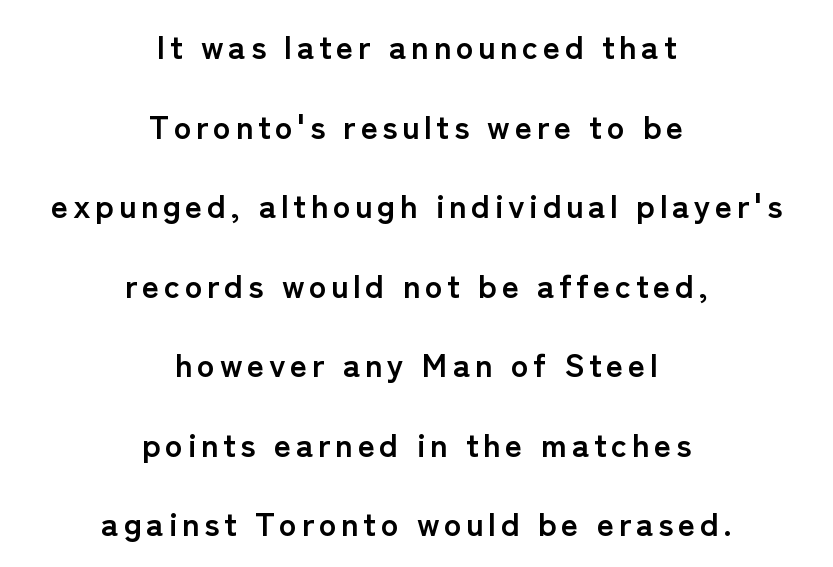
{"serif": "no", "italic": "no", "bold": "yes", "weight": "semibold", "width": "normal", "stroke_contrast": "low", "x_height": "medium", "monospaced": "no", "underline": "no", "align": "center", "line_spacing": "loose", "line_spacing_ratio": 2.41, "glyph_px": 33}
